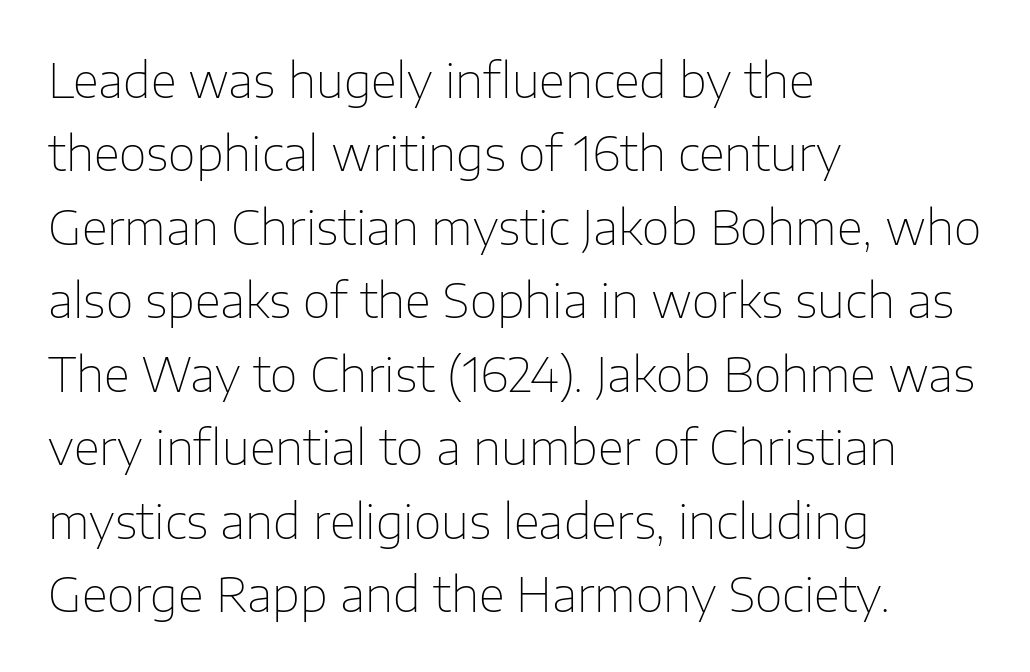
Vertical spacing — default. Letterform terminals end flat and unadorned throughout the passage. Note the varied advance widths — an 'i' is clearly narrower than an 'm'. The tracking reads as untouched default to a designer's eye. The font is comparable to plain body text, perhaps lighter.
